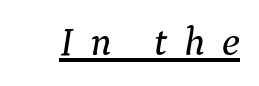
The image shows 40 px serif type, italic (leaning right); set unusually wide letter spacing (+0.42 em), underlined; medium stroke contrast and a medium x-height.
